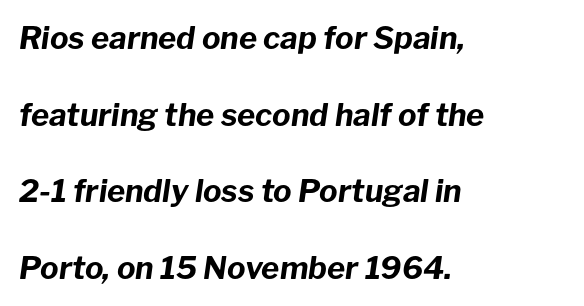
{"italic": "yes", "lean": "right", "slant_degrees": 8, "bold": "yes", "weight": "bold", "width": "normal", "stroke_contrast": "low", "x_height": "medium", "monospaced": "no", "underline": "no", "align": "left", "line_spacing": "loose", "line_spacing_ratio": 2.47, "letter_spacing": "normal", "letter_spacing_em": 0.0, "glyph_px": 31}
